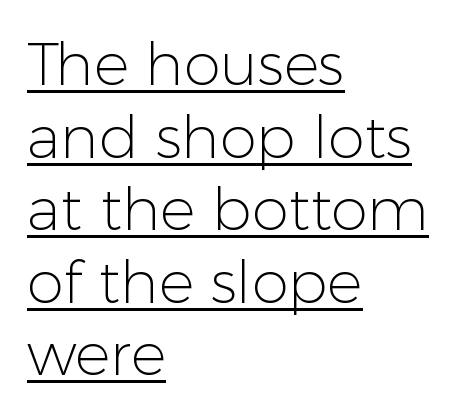
The letters sit at their default tracking, neither squeezed nor spread. It's the straight-up-and-down kind of type. Caption: multi-line text, flush left, ragged right. Somebody hit Ctrl+U on this one — the words are underlined. These lines are composed in type without serifs.
